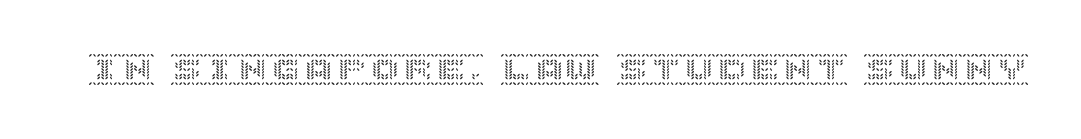
Standard letterfit; no display-style spreading of the glyphs. Plain, unruled lines of type. The axis of the letterforms is exactly vertical.
